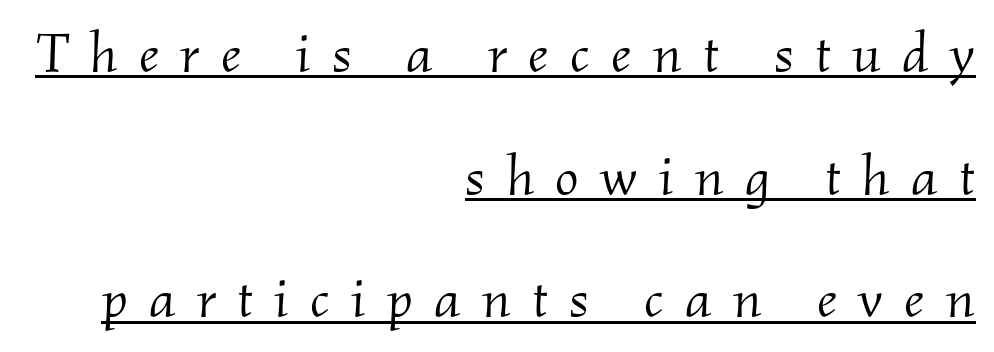
Q: Is the text bold? A: No.
Q: Is the text italic (slanted)? A: Yes, it leans right by about 2 degrees.
Q: Is the typeface a serif or a sans-serif typeface? A: Serif.
Q: Is the text underlined? A: Yes.
Q: How is the paragraph aligned? A: Right-aligned.
Q: Is the spacing between letters normal or unusually wide? A: Unusually wide.
Q: Is the spacing between lines tight, normal or loose? A: Loose.
Q: Width (condensed, normal, or wide)? A: Normal.
Q: Stroke contrast? A: Medium.
Q: x-height? A: Small.
Q: Monospaced? A: No.
